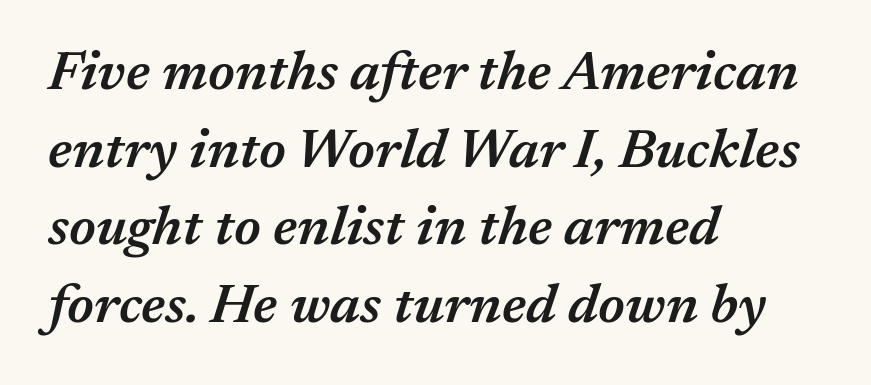
The image shows 55 px semibold type, italic (leaning right); set left-aligned, normal line spacing (1.41x), normal letter spacing, not underlined; medium stroke contrast and a medium x-height.
